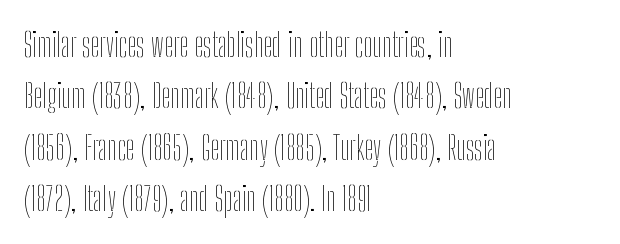
Q: Is the text bold? A: No.
Q: Is the text italic (slanted)? A: No, it is upright.
Q: Is the text underlined? A: No.
Q: How is the paragraph aligned? A: Left-aligned.
Q: Is the spacing between letters normal or unusually wide? A: Normal.
Q: Is the spacing between lines tight, normal or loose? A: Normal.
Q: Width (condensed, normal, or wide)? A: Condensed.
Q: Stroke contrast? A: Low.
Q: x-height? A: Medium.
Q: Monospaced? A: No.
